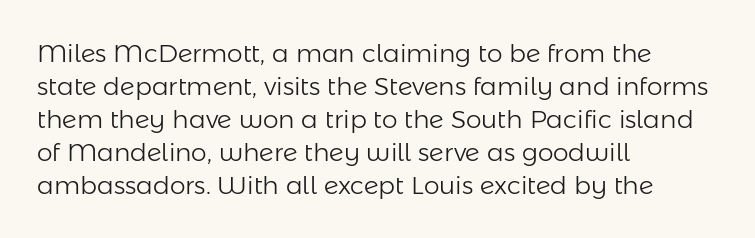
Q: Is the text bold? A: No.
Q: Is the text italic (slanted)? A: No, it is upright.
Q: Is the text underlined? A: No.
Q: How is the paragraph aligned? A: Left-aligned.
Q: Is the spacing between letters normal or unusually wide? A: Normal.
Q: Is the spacing between lines tight, normal or loose? A: Normal.
